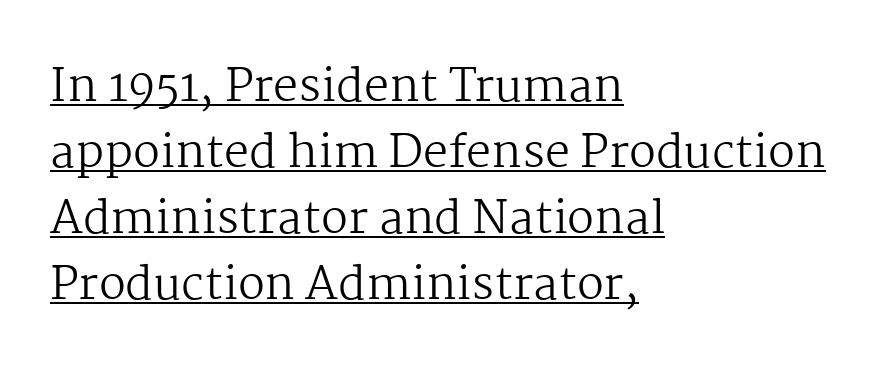
Q: Is the text bold? A: No.
Q: Is the text italic (slanted)? A: No, it is upright.
Q: Is the typeface a serif or a sans-serif typeface? A: Serif.
Q: Is the text underlined? A: Yes.
Q: How is the paragraph aligned? A: Left-aligned.
Q: Is the spacing between letters normal or unusually wide? A: Normal.
Q: Is the spacing between lines tight, normal or loose? A: Normal.
Q: Width (condensed, normal, or wide)? A: Normal.
Q: Stroke contrast? A: Medium.
Q: x-height? A: Medium.
Q: Monospaced? A: No.
